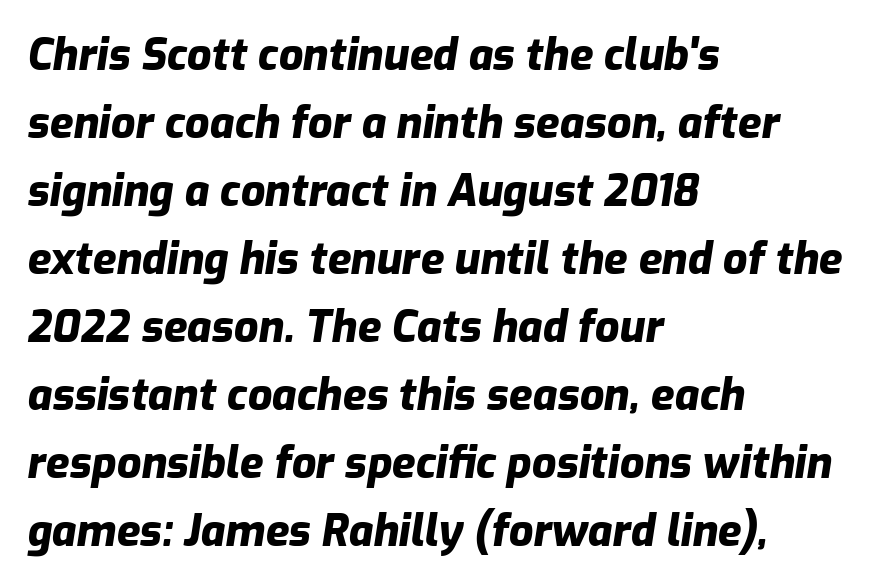
The image shows 43 px heavy type, italic (leaning right); set left-aligned, normal line spacing (1.58x), normal letter spacing, not underlined; low stroke contrast and a medium x-height.
